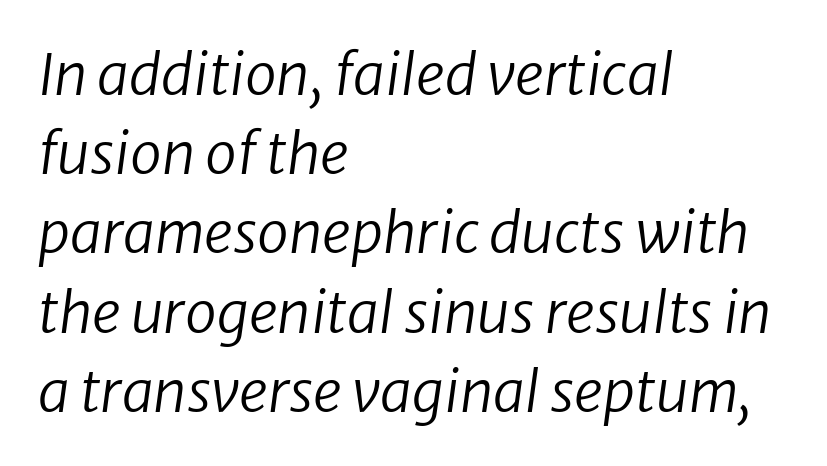
{"serif": "no", "bold": "no", "weight": "regular", "width": "normal", "stroke_contrast": "low", "x_height": "medium", "monospaced": "no", "underline": "no", "align": "left", "line_spacing": "normal", "line_spacing_ratio": 1.39, "letter_spacing": "normal", "letter_spacing_em": 0.0, "glyph_px": 57}
